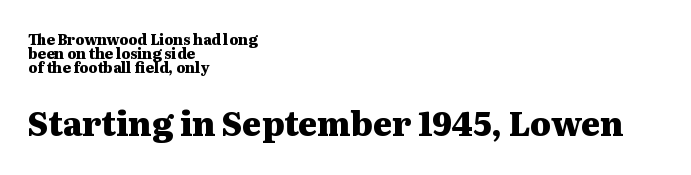
The image shows 33 px heavy, wide serif type, upright; set left-aligned, tight line spacing (1.01x), normal letter spacing, not underlined; the second (bottom) block is 2.36x larger; medium stroke contrast and a medium x-height.
